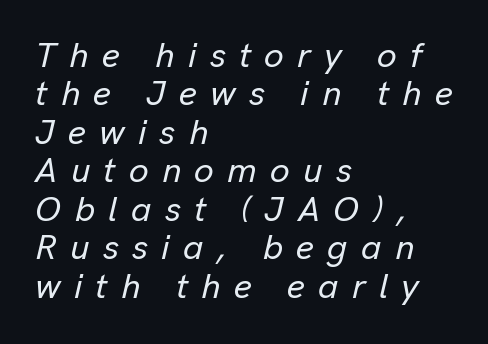
{"italic": "yes", "lean": "right", "slant_degrees": 13, "width": "normal", "stroke_contrast": "low", "x_height": "medium", "monospaced": "no", "underline": "no", "align": "left", "line_spacing": "tight", "line_spacing_ratio": 1.1, "letter_spacing": "wide", "letter_spacing_em": 0.38, "glyph_px": 35}
